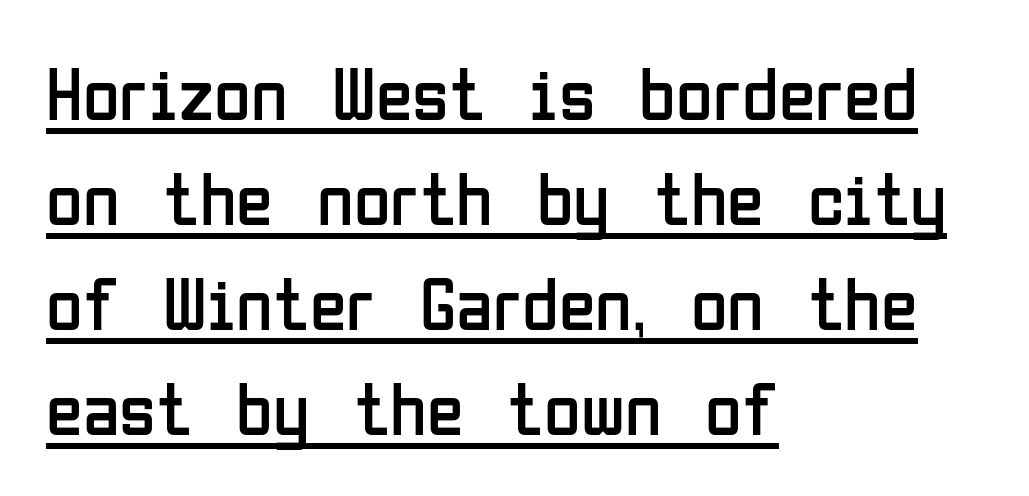
Stroke thickness stays within the range of a standard reading face or lighter. The axis of the letterforms is exactly vertical. A classic flush-left, rag-right setting is used for this passage. Vertically, the passage feels balanced, rows spaced as you'd expect. Does the type have serifs? No, each stem ends abruptly.
